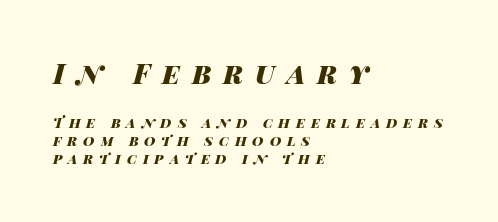
The image shows 28 px heavy, wide type, italic (leaning right); set left-aligned, normal line spacing (1.3x), unusually wide letter spacing (+0.42 em), not underlined; the first (top) block is 2.0x larger; high stroke contrast and a large x-height.
